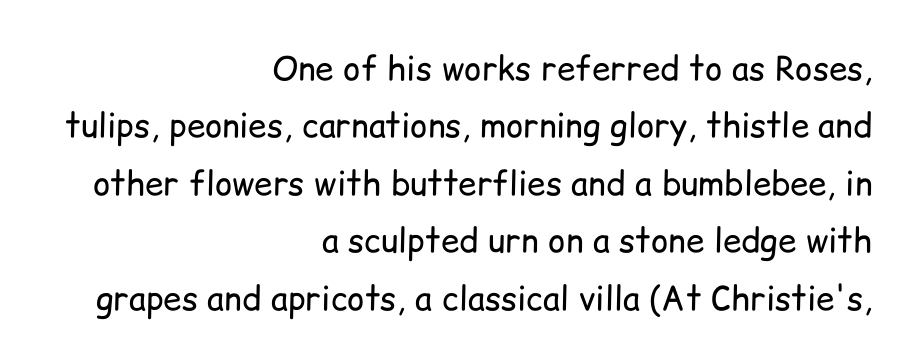
{"serif": "no", "italic": "no", "bold": "no", "weight": "regular", "width": "normal", "stroke_contrast": "low", "x_height": "medium", "monospaced": "no", "underline": "no", "align": "right", "line_spacing_ratio": 1.74, "letter_spacing": "normal", "letter_spacing_em": 0.0, "glyph_px": 33}
